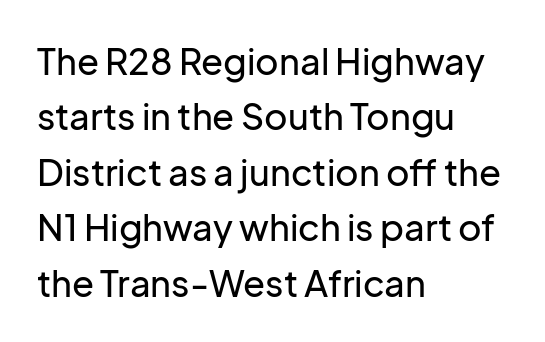
Q: Is the text italic (slanted)? A: No, it is upright.
Q: Is the typeface a serif or a sans-serif typeface? A: Sans-serif.
Q: Is the text underlined? A: No.
Q: How is the paragraph aligned? A: Left-aligned.
Q: Is the spacing between letters normal or unusually wide? A: Normal.
Q: Is the spacing between lines tight, normal or loose? A: Normal.
Q: Width (condensed, normal, or wide)? A: Normal.
Q: Stroke contrast? A: Low.
Q: x-height? A: Medium.
Q: Monospaced? A: No.
